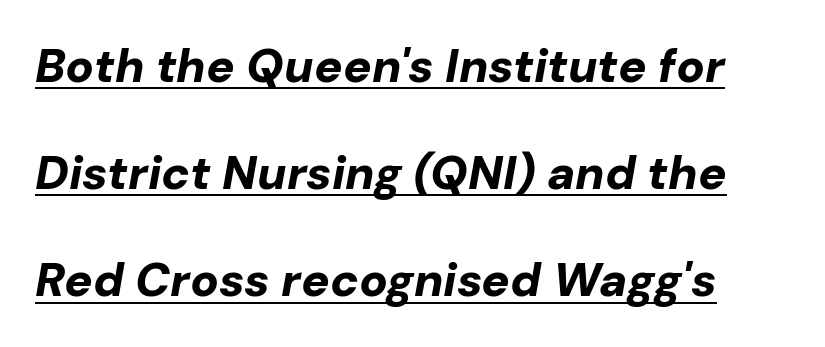
Each new line begins a long way beneath the previous one. Spacing between characters is what you'd get straight out of the box. Tall strokes in this sample are angled rather than plumb. The string is rendered with underlining switched on. The sample has been set heavy, in full bold. You could not count columns in this text — the font is proportionally spaced.
